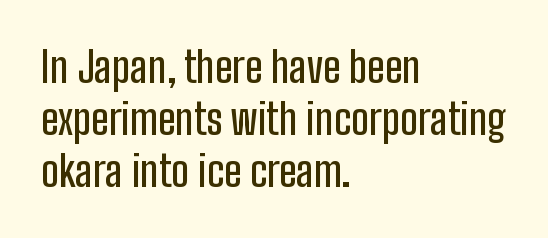
The image shows 42 px condensed sans-serif type, upright; set left-aligned, line spacing 1.24x, normal letter spacing, not underlined; low stroke contrast and a medium x-height.
